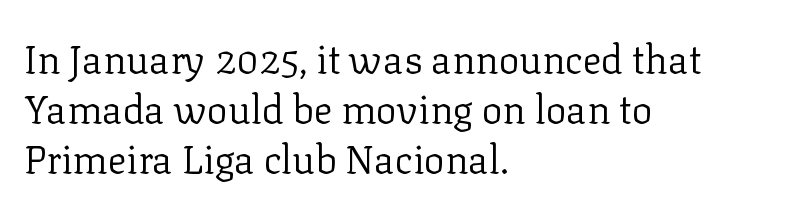
{"serif": "yes", "italic": "no", "bold": "no", "weight": "regular", "width": "normal", "stroke_contrast": "low", "x_height": "medium", "monospaced": "no", "underline": "no", "align": "left", "line_spacing": "normal", "line_spacing_ratio": 1.28, "letter_spacing": "normal", "letter_spacing_em": 0.0, "glyph_px": 39}
